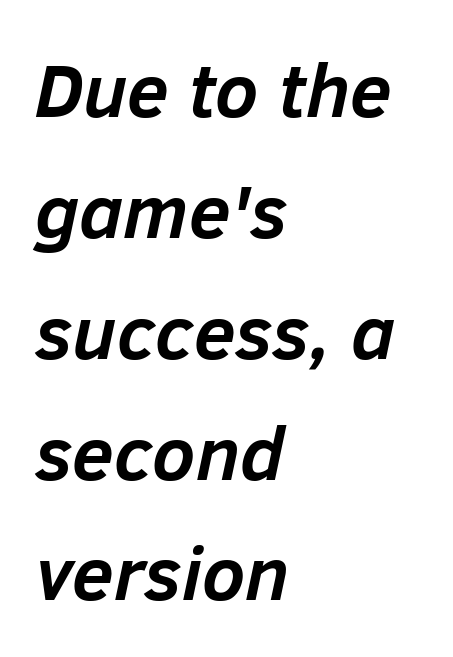
{"italic": "yes", "lean": "right", "slant_degrees": 12, "bold": "yes", "weight": "semibold", "width": "normal", "stroke_contrast": "low", "x_height": "medium", "monospaced": "no", "underline": "no", "align": "left", "line_spacing": "normal", "line_spacing_ratio": 1.59, "letter_spacing": "normal", "letter_spacing_em": 0.0, "glyph_px": 76}
